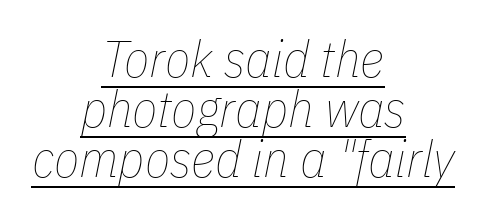
Descenders here cross a horizontal rule under the line. No extra ink here — the face is not bold. Looks like regular typesetting: each glyph gets only the width it needs. Short and long lines alike share a common midpoint. Designer's note — italics engaged. Line spacing here is tight.
